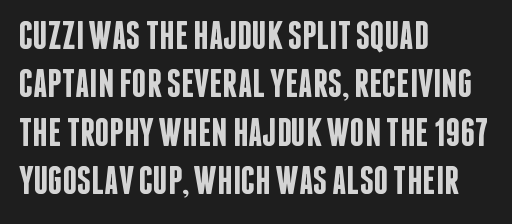
Q: Is the text bold? A: Semi-bold.
Q: Is the text italic (slanted)? A: No, it is upright.
Q: Is the typeface a serif or a sans-serif typeface? A: Sans-serif.
Q: Is the text underlined? A: No.
Q: How is the paragraph aligned? A: Left-aligned.
Q: Is the spacing between letters normal or unusually wide? A: Normal.
Q: Width (condensed, normal, or wide)? A: Condensed.
Q: Stroke contrast? A: Low.
Q: x-height? A: Large.
Q: Monospaced? A: No.
